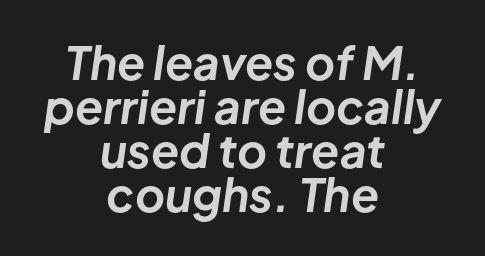
The rendering keeps characters at their native spacing. Spacing verdict: proportional, widths tailored to each character. Caption: multi-line text, centered on the measure. What weight is shown? A full bold with thick strokes. There's an unmistakable incline to the writing here.
